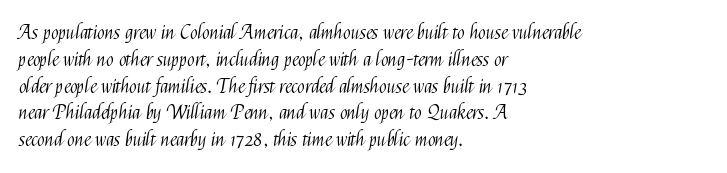
Q: Is the text bold? A: No.
Q: Is the text italic (slanted)? A: Yes.
Q: Is the text underlined? A: No.
Q: How is the paragraph aligned? A: Left-aligned.
Q: Is the spacing between letters normal or unusually wide? A: Normal.
Q: Is the spacing between lines tight, normal or loose? A: Normal.
